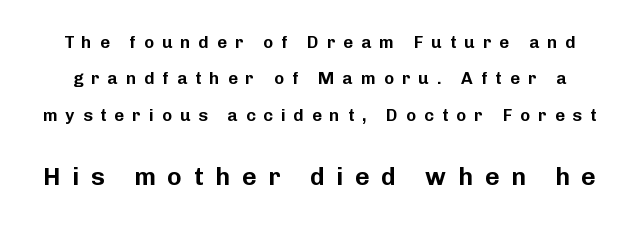
The image shows 25 px text type, upright; set loose line spacing (2.14x), unusually wide letter spacing (+0.47 em), not underlined; the second (bottom) block is 1.47x larger.
